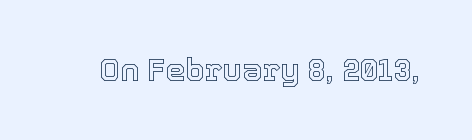
The image shows 32 px text type, upright; set normal letter spacing, not underlined; a medium x-height.
